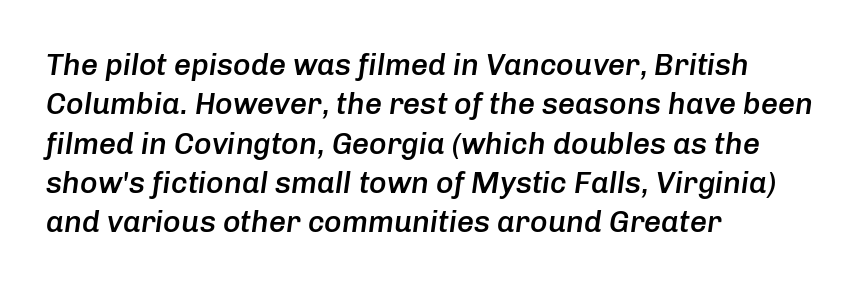
Q: Is the text bold? A: Semi-bold.
Q: Is the text italic (slanted)? A: Yes, it leans right by about 8 degrees.
Q: Is the text underlined? A: No.
Q: How is the paragraph aligned? A: Left-aligned.
Q: Is the spacing between letters normal or unusually wide? A: Normal.
Q: Is the spacing between lines tight, normal or loose? A: Normal.
Q: Width (condensed, normal, or wide)? A: Normal.
Q: Stroke contrast? A: Low.
Q: x-height? A: Medium.
Q: Monospaced? A: No.
